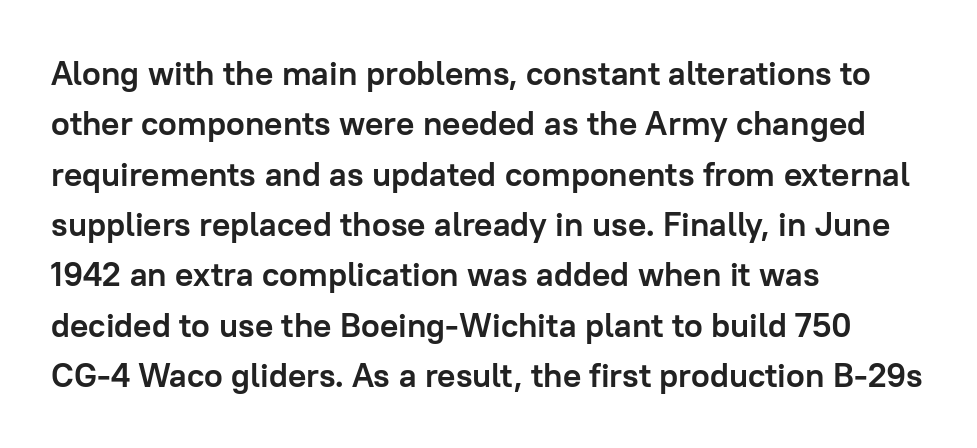
Default kerning and tracking; the words read as compact shapes. Notice how the passage keeps a crisp vertical edge on the left only. Posture: straight, roman, zero tilt. This rendering employs a face without finishing strokes, i.e., a sans-serif. Check the space under the baseline: it is left empty. Weight: bold.
